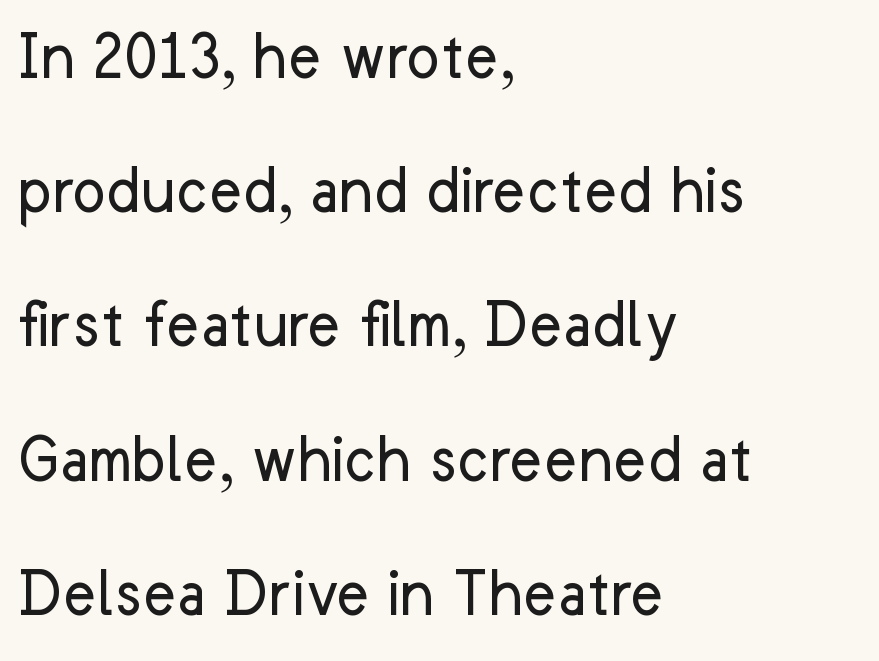
The line texture is even and compact thanks to regular tracking. Style check: upright. Anything drawn beneath the words? Only blank space. Is the type heavy? It reads as light-to-regular instead. A typesetter would call this proportional, since set widths differ per character. Stroke terminals: plain, sans-serif.
